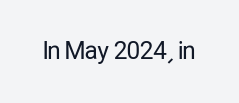
{"italic": "no", "bold": "no", "underline": "no", "letter_spacing": "normal", "letter_spacing_em": 0.0, "glyph_px": 24}
